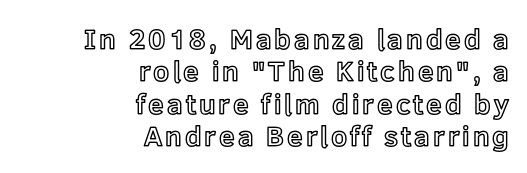
{"italic": "no", "width": "normal", "x_height": "medium", "monospaced": "no", "underline": "no", "align": "right", "line_spacing_ratio": 1.16, "glyph_px": 28}
